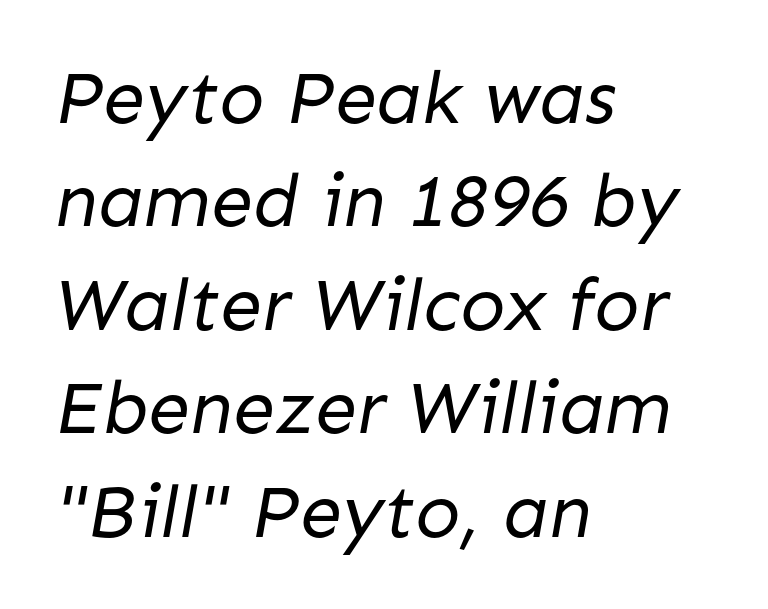
Q: Is the text bold? A: No.
Q: Is the typeface a serif or a sans-serif typeface? A: Sans-serif.
Q: Is the text underlined? A: No.
Q: How is the paragraph aligned? A: Left-aligned.
Q: Is the spacing between letters normal or unusually wide? A: Normal.
Q: Is the spacing between lines tight, normal or loose? A: Normal.
Q: Width (condensed, normal, or wide)? A: Normal.
Q: Stroke contrast? A: Low.
Q: x-height? A: Medium.
Q: Monospaced? A: No.
